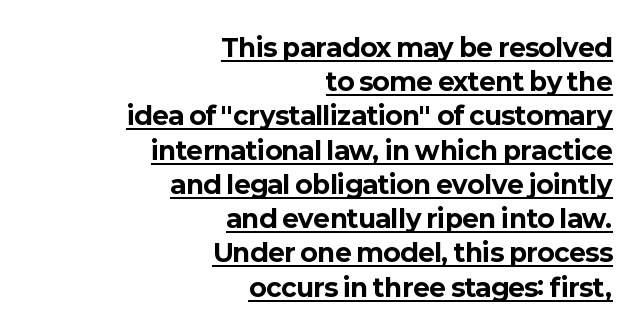
Q: Is the text bold? A: Yes.
Q: Is the text italic (slanted)? A: No, it is upright.
Q: Is the text underlined? A: Yes.
Q: How is the paragraph aligned? A: Right-aligned.
Q: Is the spacing between letters normal or unusually wide? A: Normal.
Q: Is the spacing between lines tight, normal or loose? A: Normal.
